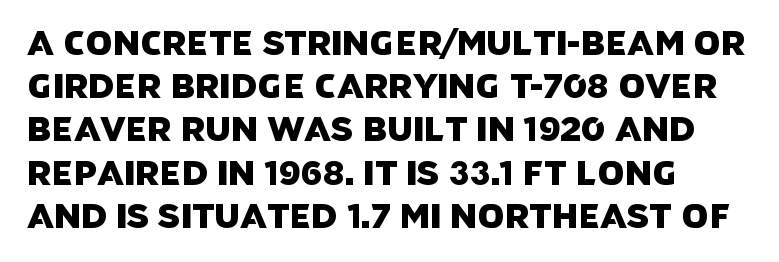
Compared with typical body copy, the letter spacing here is the same. Spacing verdict: proportional, widths tailored to each character. Is this a sans? Yes — the strokes have no serifs. Which margin do the lines hug? The left one — the right edge is uneven. Line spacing here is normal.
